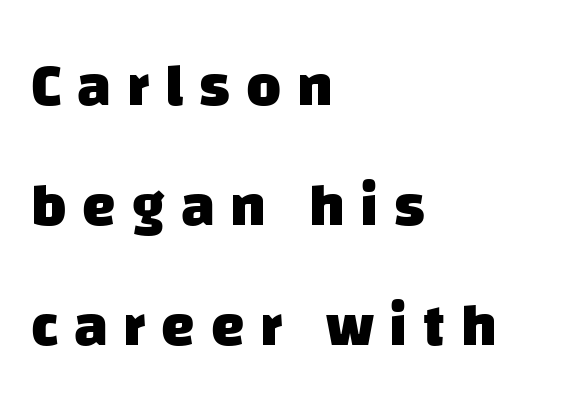
The image shows 60 px heavy sans-serif type; set left-aligned, loose line spacing (2.0x), unusually wide letter spacing (+0.26 em), not underlined; low stroke contrast and a large x-height.
